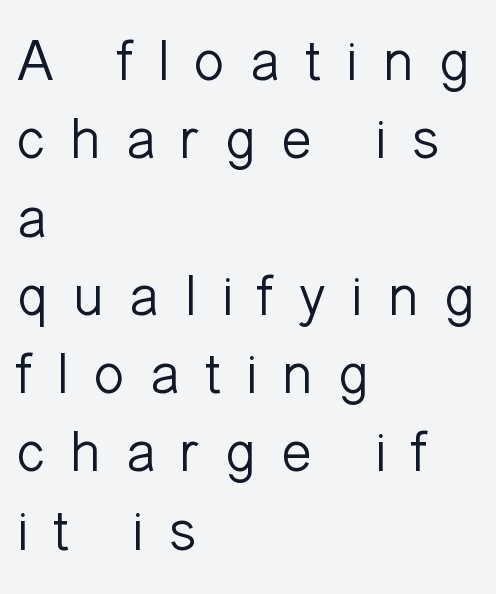
Q: Is the text bold? A: No.
Q: Is the text italic (slanted)? A: No, it is upright.
Q: Is the typeface a serif or a sans-serif typeface? A: Sans-serif.
Q: Is the text underlined? A: No.
Q: How is the paragraph aligned? A: Left-aligned.
Q: Is the spacing between letters normal or unusually wide? A: Unusually wide.
Q: Is the spacing between lines tight, normal or loose? A: Normal.
Q: Width (condensed, normal, or wide)? A: Normal.
Q: Stroke contrast? A: Low.
Q: x-height? A: Medium.
Q: Monospaced? A: No.
